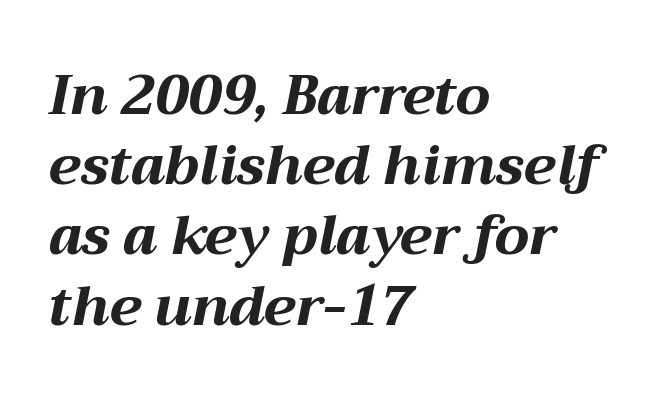
{"italic": "yes", "lean": "right", "slant_degrees": 12, "bold": "yes", "weight": "bold", "width": "wide", "stroke_contrast": "medium", "x_height": "medium", "monospaced": "no", "underline": "no", "align": "left", "line_spacing": "normal", "line_spacing_ratio": 1.3, "letter_spacing": "normal", "letter_spacing_em": 0.0, "glyph_px": 54}
